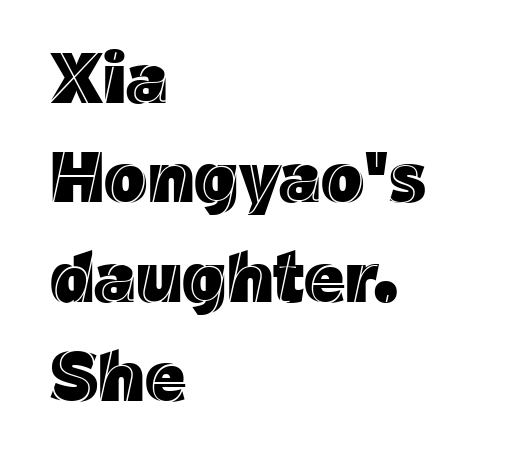
{"italic": "no", "width": "normal", "x_height": "medium", "monospaced": "no", "underline": "no", "align": "left", "line_spacing": "normal", "line_spacing_ratio": 1.4, "letter_spacing": "normal", "letter_spacing_em": 0.0, "glyph_px": 71}
